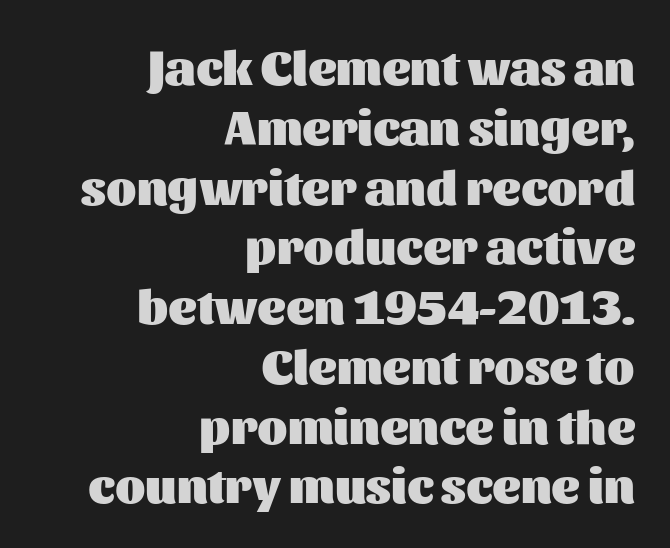
{"serif": "no", "italic": "no", "bold": "yes", "weight": "heavy", "width": "normal", "stroke_contrast": "medium", "x_height": "medium", "monospaced": "no", "underline": "no", "align": "right", "line_spacing_ratio": 1.22, "letter_spacing": "normal", "letter_spacing_em": 0.0, "glyph_px": 49}
